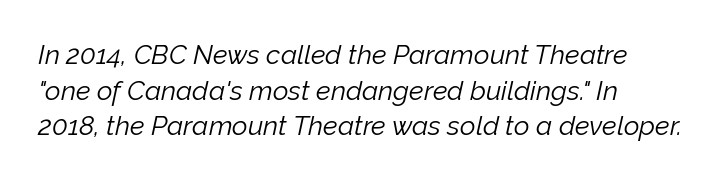
{"italic": "yes", "lean": "right", "slant_degrees": 12, "bold": "no", "underline": "no", "line_spacing": "normal", "line_spacing_ratio": 1.32, "letter_spacing": "normal", "letter_spacing_em": 0.0, "glyph_px": 27}
